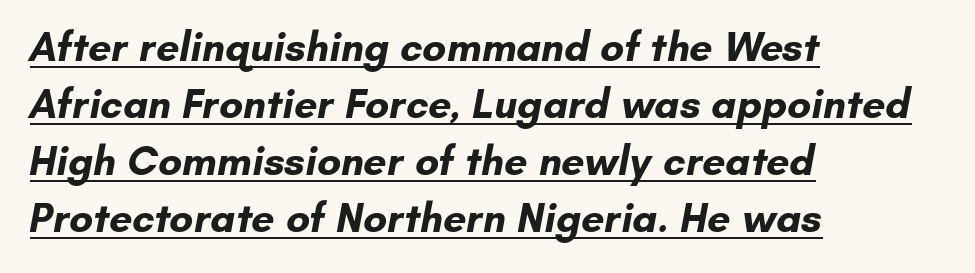
Q: Is the text bold? A: Yes.
Q: Is the typeface a serif or a sans-serif typeface? A: Sans-serif.
Q: Is the text underlined? A: Yes.
Q: How is the paragraph aligned? A: Left-aligned.
Q: Is the spacing between letters normal or unusually wide? A: Normal.
Q: Is the spacing between lines tight, normal or loose? A: Normal.
Q: Width (condensed, normal, or wide)? A: Normal.
Q: Stroke contrast? A: Low.
Q: x-height? A: Small.
Q: Monospaced? A: No.
